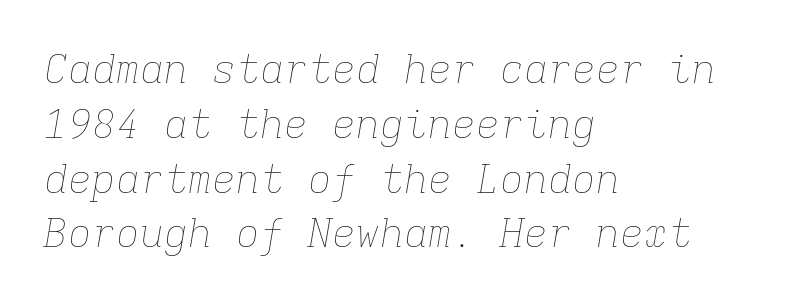
{"italic": "yes", "lean": "right", "slant_degrees": 9, "bold": "no", "weight": "thin", "width": "normal", "stroke_contrast": "low", "x_height": "medium", "monospaced": "yes", "underline": "no", "align": "left", "line_spacing": "normal", "line_spacing_ratio": 1.37, "letter_spacing": "normal", "letter_spacing_em": 0.0, "glyph_px": 40}
